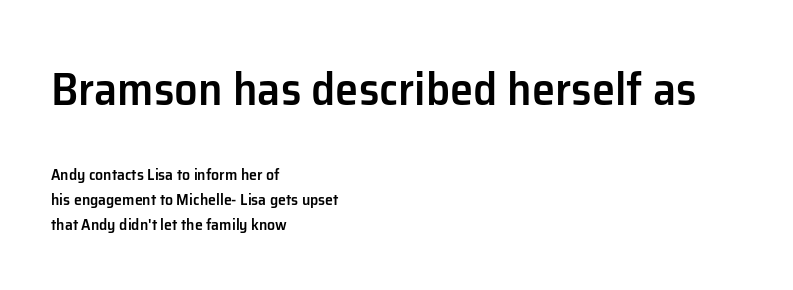
Q: Is the text bold? A: Semi-bold.
Q: Is the text italic (slanted)? A: No, it is upright.
Q: Is the typeface a serif or a sans-serif typeface? A: Sans-serif.
Q: Is the text underlined? A: No.
Q: How is the paragraph aligned? A: Left-aligned.
Q: Is the spacing between letters normal or unusually wide? A: Normal.
Q: Is the spacing between lines tight, normal or loose? A: Normal.
Q: Which block of text is set in a larger size, the first (top) or the second (bottom)? A: The first (top) one.
Q: Width (condensed, normal, or wide)? A: Normal.
Q: Stroke contrast? A: Low.
Q: x-height? A: Medium.
Q: Monospaced? A: No.
